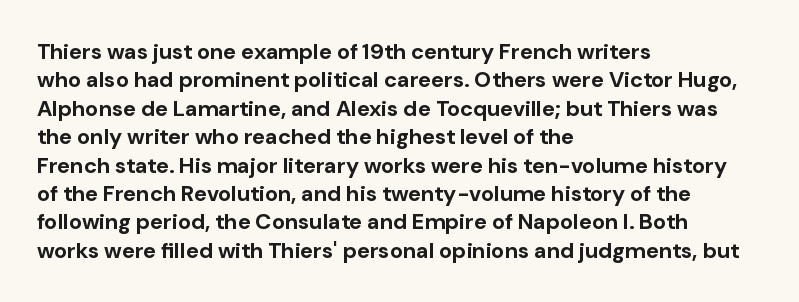
{"italic": "no", "bold": "yes", "underline": "no", "align": "left", "line_spacing": "normal", "line_spacing_ratio": 1.29, "letter_spacing": "normal", "letter_spacing_em": 0.0, "glyph_px": 22}
